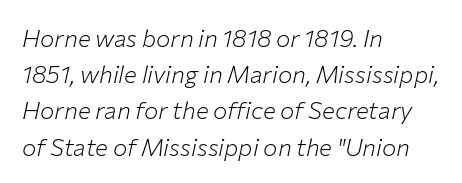
Q: Is the text bold? A: No.
Q: Is the text italic (slanted)? A: Yes, it leans right by about 12 degrees.
Q: Is the text underlined? A: No.
Q: How is the paragraph aligned? A: Left-aligned.
Q: Is the spacing between letters normal or unusually wide? A: Normal.
Q: Is the spacing between lines tight, normal or loose? A: Normal.
